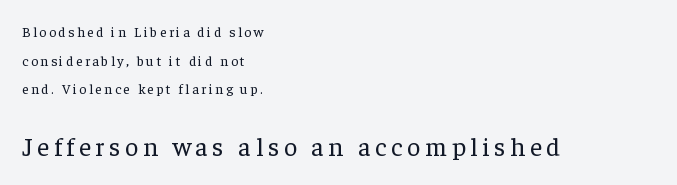
Q: Is the text bold? A: No.
Q: Is the text italic (slanted)? A: No, it is upright.
Q: Is the text underlined? A: No.
Q: How is the paragraph aligned? A: Left-aligned.
Q: Is the spacing between lines tight, normal or loose? A: Loose.
Q: Which block of text is set in a larger size, the first (top) or the second (bottom)? A: The second (bottom) one.
